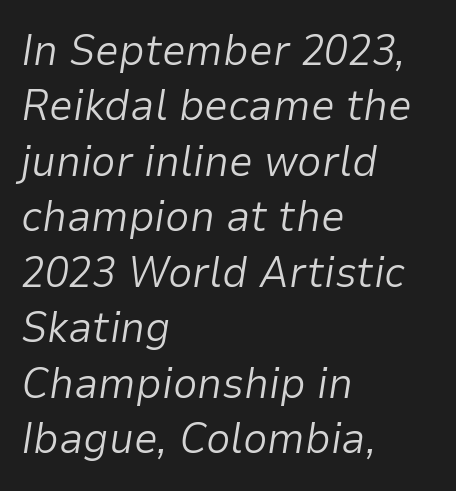
The passage shown is typed in a proportional face where columns would drift. Vertical stems look standard width or narrower in stroke. In terms of leading, this rendering sits right in the middle. Standard letterfit; no display-style spreading of the glyphs.
